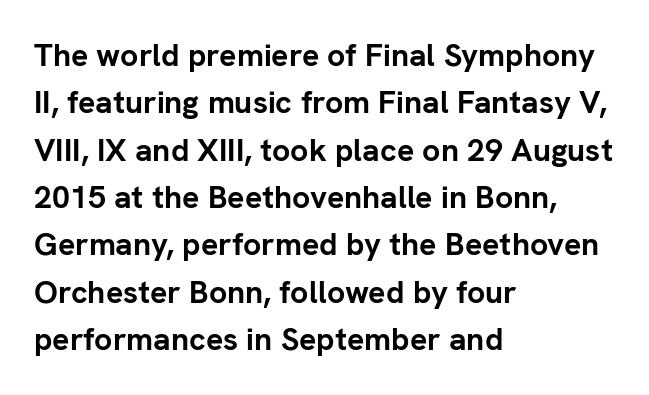
{"serif": "no", "italic": "no", "bold": "yes", "weight": "semibold", "width": "normal", "stroke_contrast": "low", "x_height": "medium", "monospaced": "no", "underline": "no", "align": "left", "line_spacing": "normal", "line_spacing_ratio": 1.48, "letter_spacing": "normal", "letter_spacing_em": 0.0, "glyph_px": 32}
